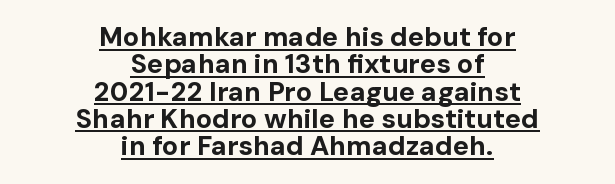
Q: Is the text bold? A: Yes.
Q: Is the text italic (slanted)? A: No, it is upright.
Q: Is the text underlined? A: Yes.
Q: How is the paragraph aligned? A: Centered.
Q: Is the spacing between letters normal or unusually wide? A: Normal.
Q: Is the spacing between lines tight, normal or loose? A: Tight.
